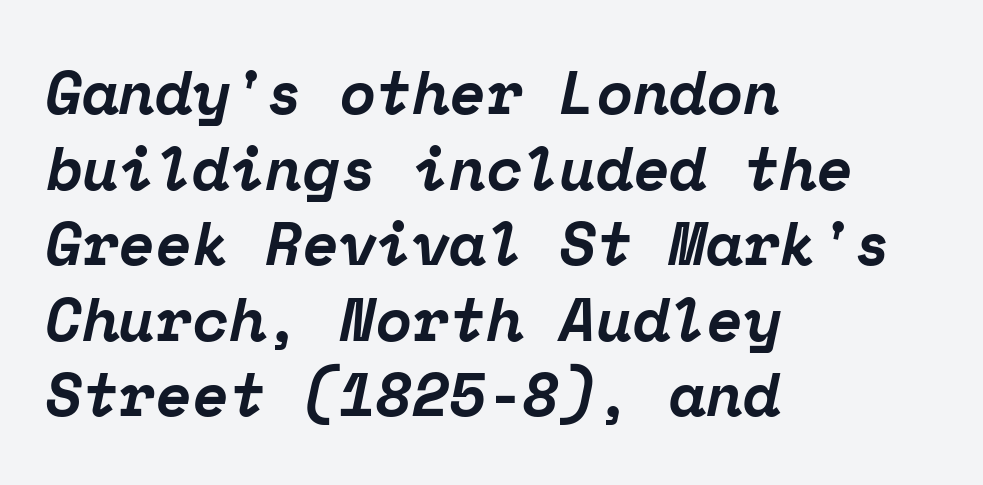
A serif font was chosen for this passage. The passage shown is emphatically bold. These lines stack with their left ends in a neat column. The gap between lines stays unmarked. Tracking value appears to be zero — textbook default spacing.
